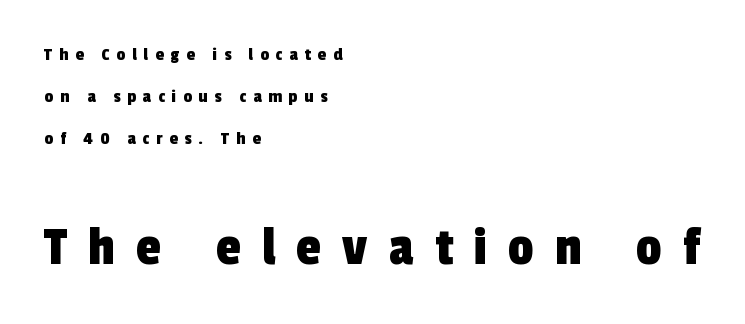
The image shows 57 px condensed sans-serif type; set left-aligned, loose line spacing (2.21x), unusually wide letter spacing (+0.37 em), not underlined; the second (bottom) block is 3.0x larger; a medium x-height.
